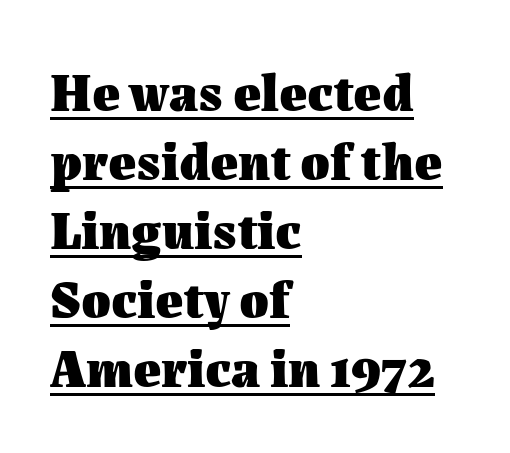
The image shows 53 px heavy type, upright; set left-aligned, normal line spacing (1.3x), normal letter spacing, underlined; medium stroke contrast and a medium x-height.
